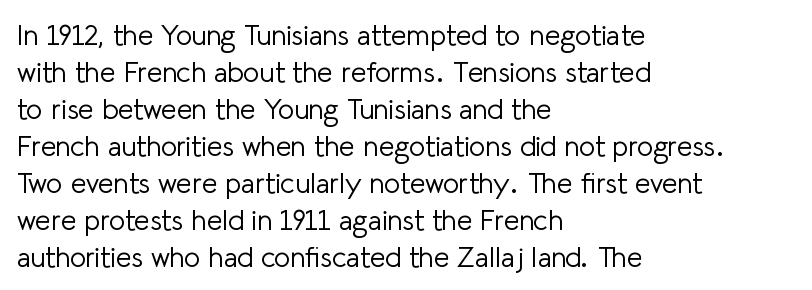
Q: Is the text bold? A: No.
Q: Is the text italic (slanted)? A: No, it is upright.
Q: Is the typeface a serif or a sans-serif typeface? A: Sans-serif.
Q: Is the text underlined? A: No.
Q: How is the paragraph aligned? A: Left-aligned.
Q: Is the spacing between letters normal or unusually wide? A: Normal.
Q: Is the spacing between lines tight, normal or loose? A: Normal.
Q: Width (condensed, normal, or wide)? A: Normal.
Q: Stroke contrast? A: Low.
Q: x-height? A: Medium.
Q: Monospaced? A: No.
